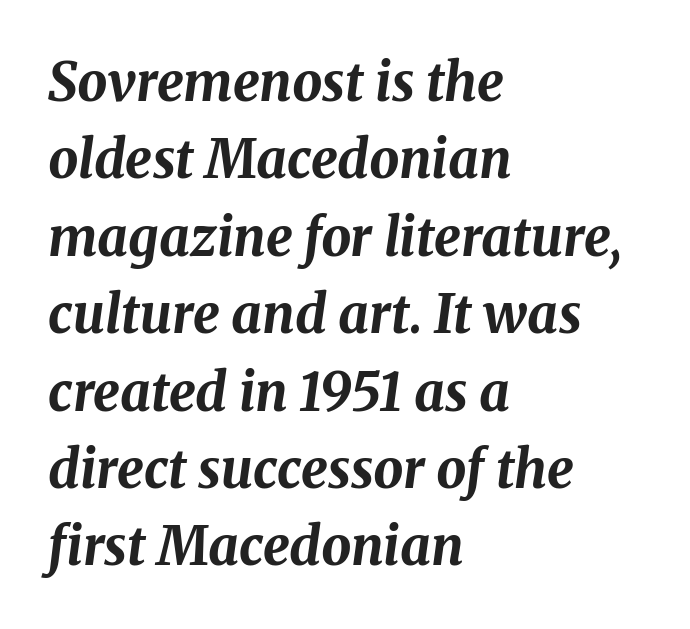
Vertically, the passage feels balanced, rows spaced as you'd expect. Notice how the stems are inclined rather than vertical — that's the hallmark of italics. This sample is left-justified, so line endings fall wherever the words run out. The rendering uses natural spacing where letterforms have individual widths. In terms of letterspacing, this is plain default setting.
